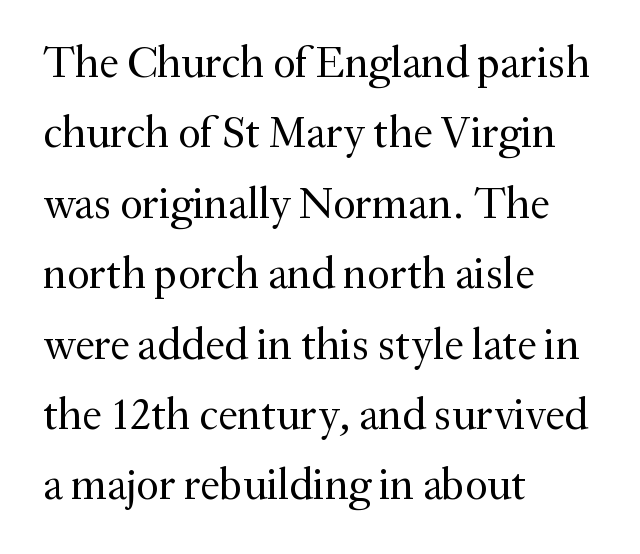
{"serif": "yes", "italic": "no", "bold": "no", "weight": "regular", "width": "normal", "stroke_contrast": "medium", "x_height": "small", "monospaced": "no", "underline": "no", "align": "left", "line_spacing": "normal", "line_spacing_ratio": 1.6, "letter_spacing": "normal", "letter_spacing_em": 0.0, "glyph_px": 44}
